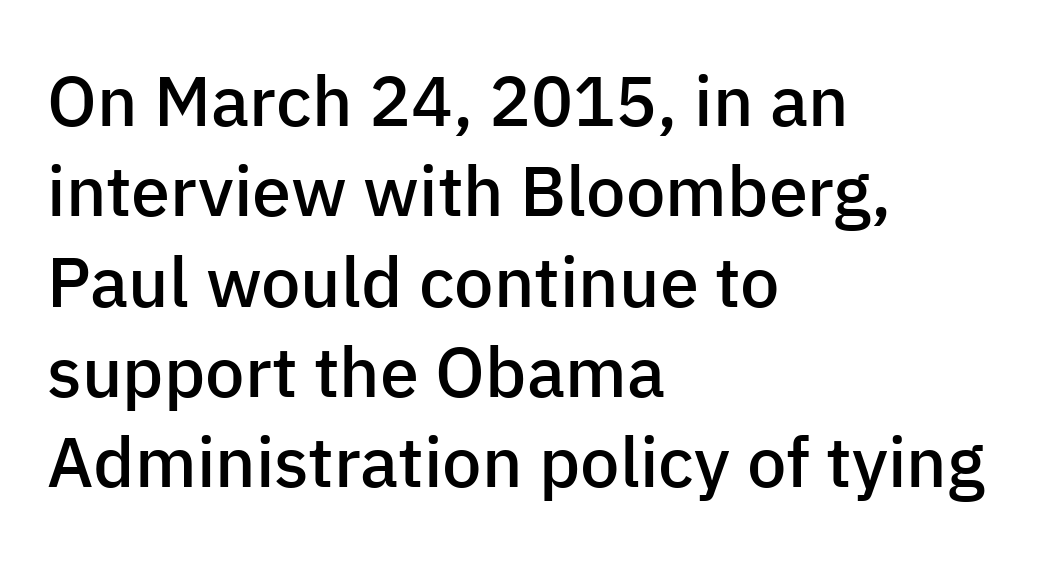
Q: Is the text bold? A: Semi-bold.
Q: Is the text italic (slanted)? A: No, it is upright.
Q: Is the typeface a serif or a sans-serif typeface? A: Sans-serif.
Q: Is the text underlined? A: No.
Q: How is the paragraph aligned? A: Left-aligned.
Q: Is the spacing between letters normal or unusually wide? A: Normal.
Q: Is the spacing between lines tight, normal or loose? A: Normal.
Q: Width (condensed, normal, or wide)? A: Normal.
Q: Stroke contrast? A: Low.
Q: x-height? A: Medium.
Q: Monospaced? A: No.
